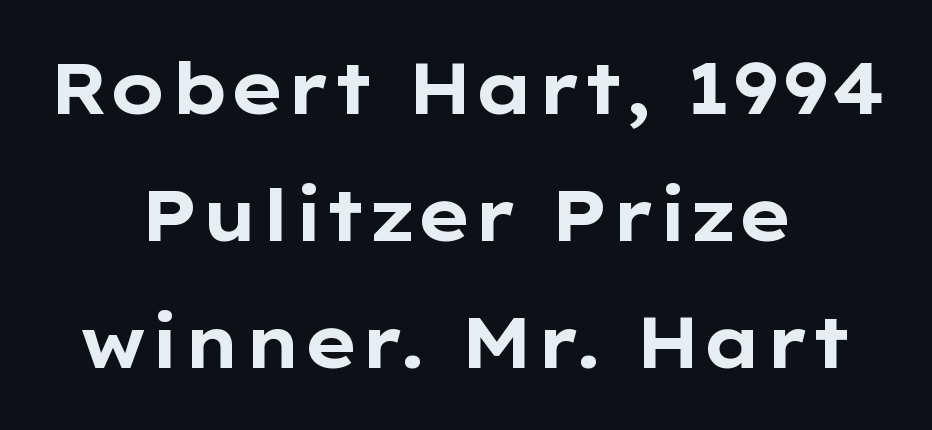
The image shows 71 px bold, wide sans-serif type, upright; set centered, line spacing 1.79x, normal letter spacing, not underlined; low stroke contrast and a medium x-height.
